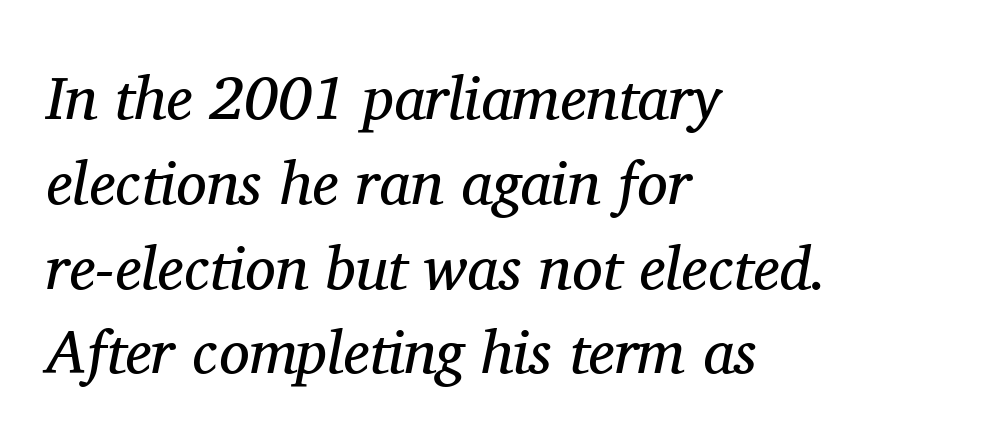
The passage shown has conventional tracking throughout. Where is the straight margin? On the left. Weight: regular or lighter. In terms of letterform style, serifs are clearly present. The string is rendered with underlining switched off.
